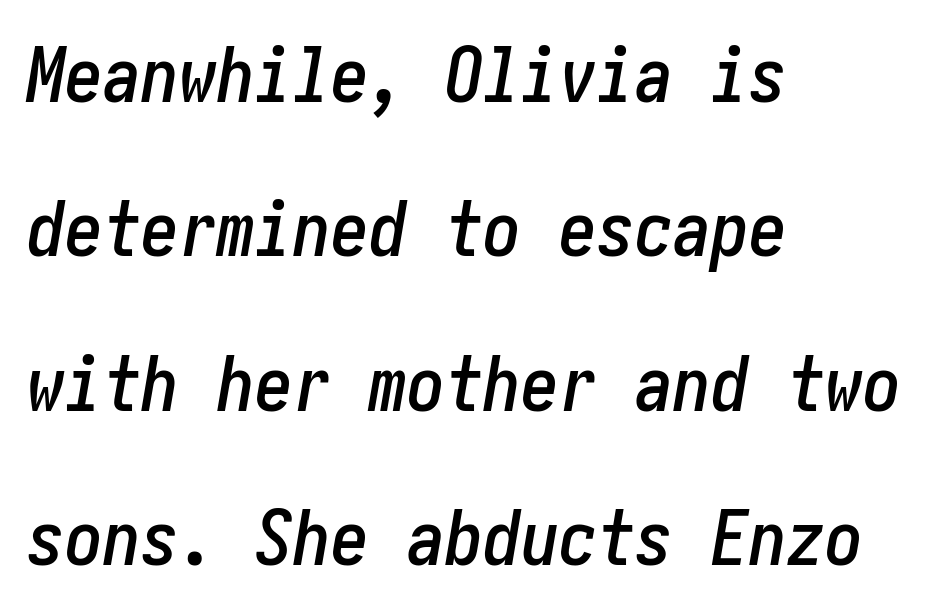
{"italic": "yes", "lean": "right", "slant_degrees": 10, "width": "condensed", "stroke_contrast": "low", "x_height": "medium", "underline": "no", "align": "left", "line_spacing": "loose", "line_spacing_ratio": 2.03, "letter_spacing": "normal", "letter_spacing_em": 0.0, "glyph_px": 76}
